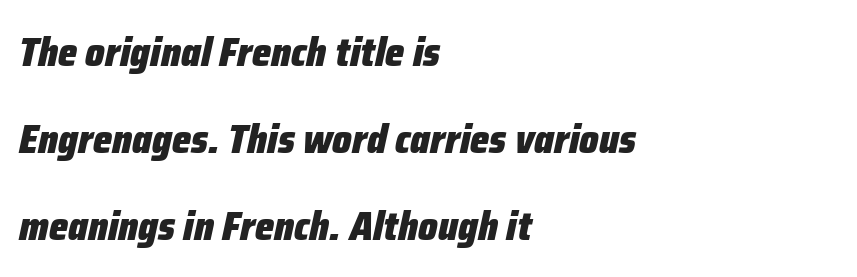
{"italic": "yes", "lean": "right", "slant_degrees": 12, "bold": "yes", "weight": "heavy", "width": "condensed", "stroke_contrast": "low", "x_height": "medium", "monospaced": "no", "underline": "no", "align": "left", "line_spacing": "loose", "line_spacing_ratio": 2.12, "letter_spacing": "normal", "letter_spacing_em": 0.0, "glyph_px": 41}
